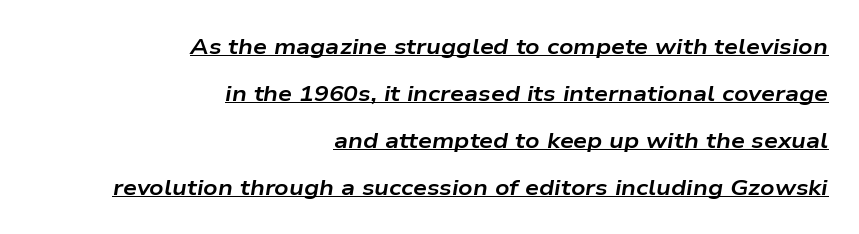
{"italic": "yes", "lean": "right", "slant_degrees": 9, "bold": "yes", "underline": "yes", "align": "right", "line_spacing": "loose", "line_spacing_ratio": 2.13, "letter_spacing": "normal", "letter_spacing_em": 0.0, "glyph_px": 22}
